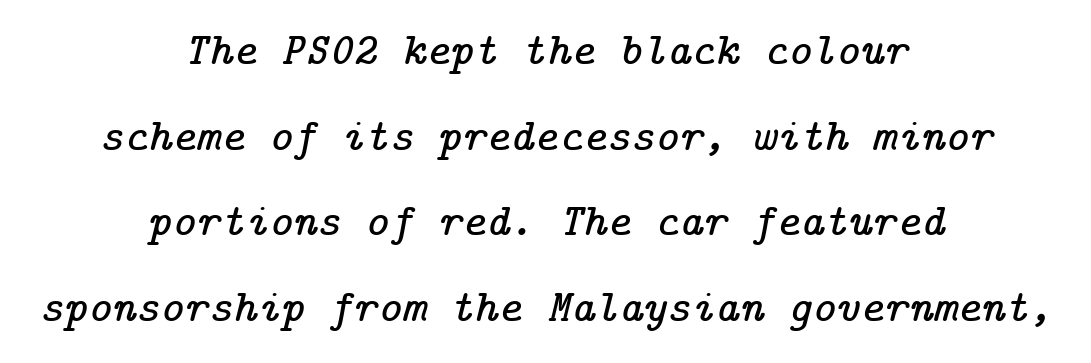
{"serif": "yes", "italic": "yes", "lean": "right", "slant_degrees": 14, "width": "normal", "stroke_contrast": "low", "x_height": "medium", "underline": "no", "align": "center", "line_spacing_ratio": 1.86, "letter_spacing": "normal", "letter_spacing_em": 0.0, "glyph_px": 46}
